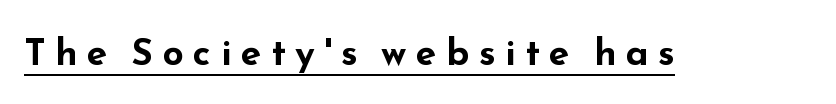
{"serif": "no", "italic": "no", "bold": "yes", "weight": "bold", "width": "wide", "stroke_contrast": "low", "x_height": "small", "monospaced": "no", "underline": "yes", "letter_spacing": "wide", "letter_spacing_em": 0.26, "glyph_px": 37}
